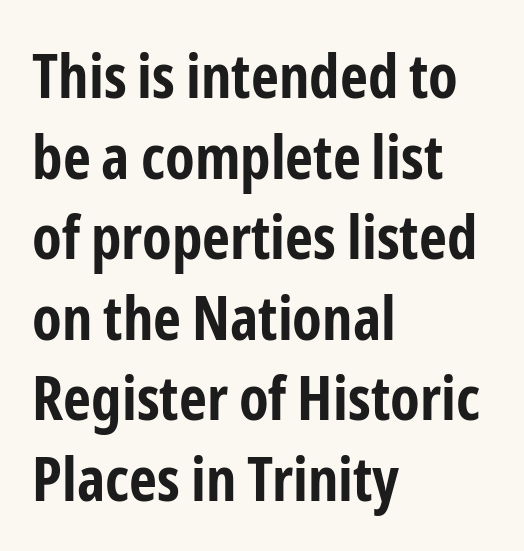
I'd call this a sans setting — the letters go barefoot. A normal amount of white space separates one row of letters from the next. The specimen reads as upright at a glance. Emphasis by weight is at full strength: bold.
